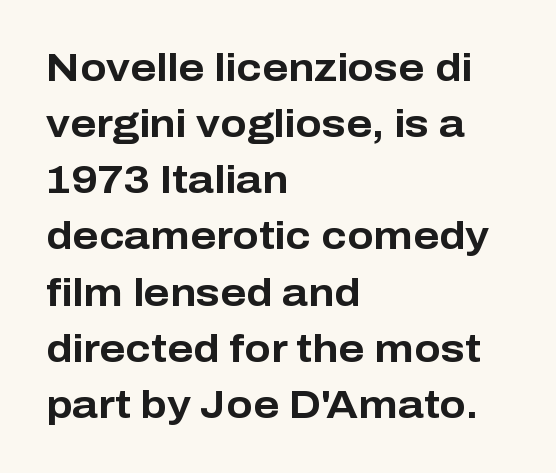
The image shows 39 px bold sans-serif type, upright; set left-aligned, normal line spacing (1.44x), normal letter spacing, not underlined; low stroke contrast and a medium x-height.
